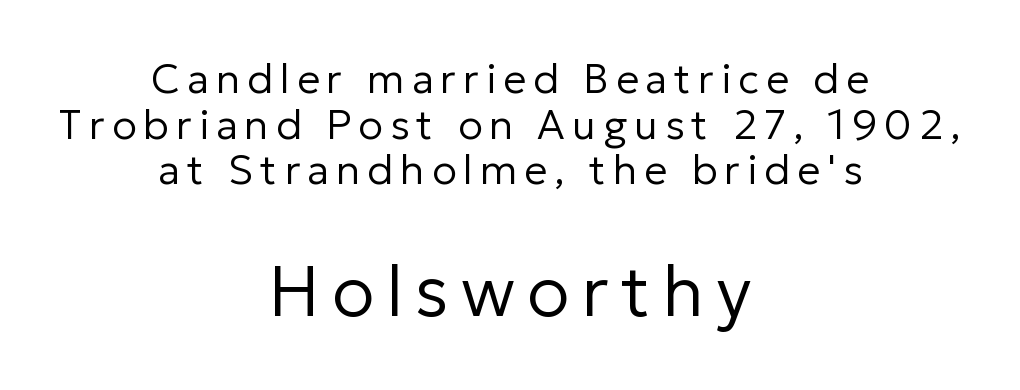
Q: Is the text bold? A: No.
Q: Is the text italic (slanted)? A: No, it is upright.
Q: Is the typeface a serif or a sans-serif typeface? A: Sans-serif.
Q: Is the text underlined? A: No.
Q: How is the paragraph aligned? A: Centered.
Q: Is the spacing between lines tight, normal or loose? A: Tight.
Q: Which block of text is set in a larger size, the first (top) or the second (bottom)? A: The second (bottom) one.
Q: Width (condensed, normal, or wide)? A: Normal.
Q: Stroke contrast? A: Low.
Q: x-height? A: Medium.
Q: Monospaced? A: No.
